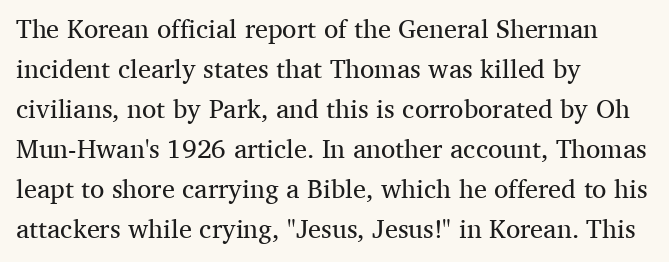
{"italic": "no", "bold": "no", "underline": "no", "align": "left", "line_spacing": "normal", "line_spacing_ratio": 1.54, "letter_spacing": "normal", "letter_spacing_em": 0.0, "glyph_px": 26}
